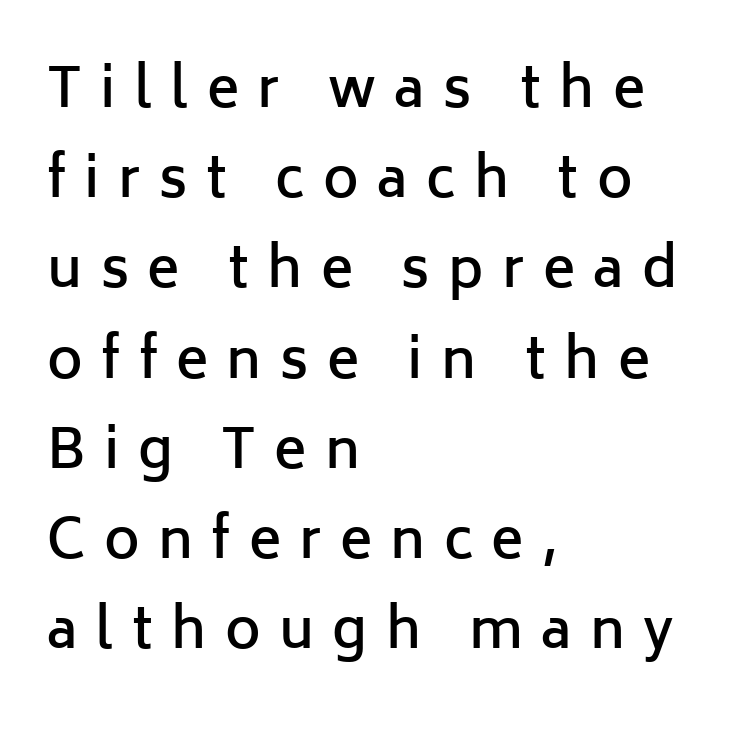
The image shows 54 px semibold sans-serif type, upright; set left-aligned, normal line spacing (1.67x), unusually wide letter spacing (+0.34 em), not underlined; low stroke contrast and a medium x-height.
